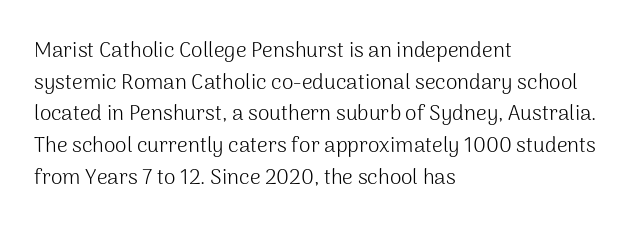
Q: Is the text bold? A: No.
Q: Is the text italic (slanted)? A: No, it is upright.
Q: Is the text underlined? A: No.
Q: How is the paragraph aligned? A: Left-aligned.
Q: Is the spacing between letters normal or unusually wide? A: Normal.
Q: Is the spacing between lines tight, normal or loose? A: Normal.
